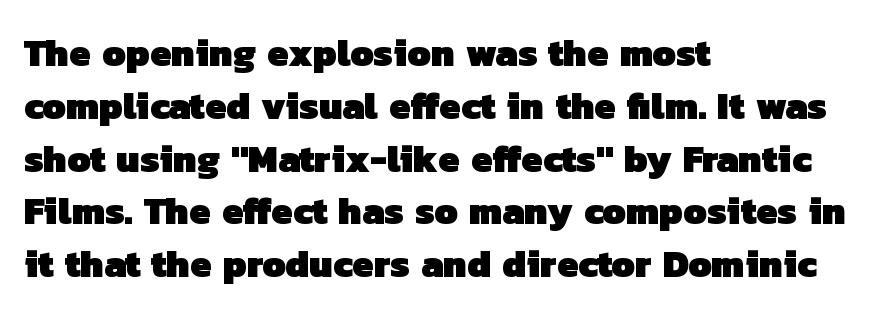
The image shows 38 px heavy sans-serif type; set left-aligned, normal line spacing (1.39x), normal letter spacing, not underlined; low stroke contrast and a medium x-height.
